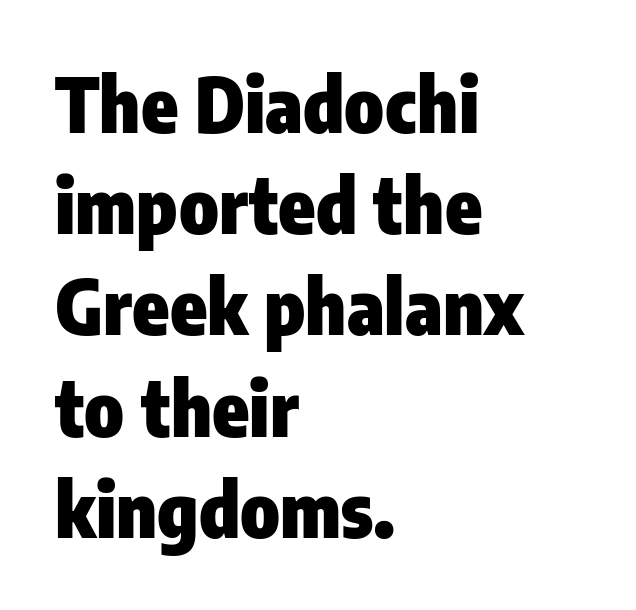
The image shows 75 px heavy, condensed sans-serif type, upright; set left-aligned, normal line spacing (1.35x), normal letter spacing, not underlined; low stroke contrast and a medium x-height.
